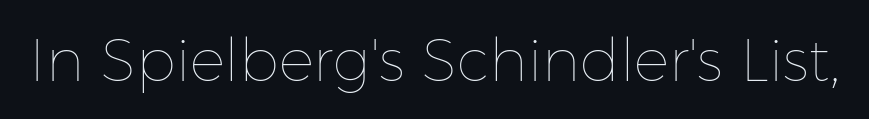
Q: Is the text bold? A: No.
Q: Is the text italic (slanted)? A: No, it is upright.
Q: Is the text underlined? A: No.
Q: Is the spacing between letters normal or unusually wide? A: Normal.
Q: Width (condensed, normal, or wide)? A: Normal.
Q: Stroke contrast? A: Low.
Q: x-height? A: Medium.
Q: Monospaced? A: No.
